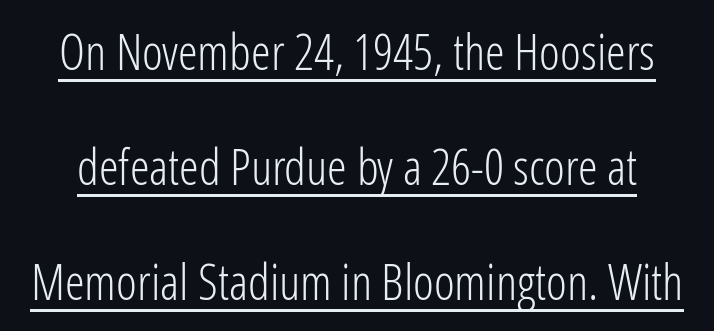
The image shows 50 px light, condensed sans-serif type, upright; set loose line spacing (2.3x), normal letter spacing, underlined; low stroke contrast and a medium x-height.
